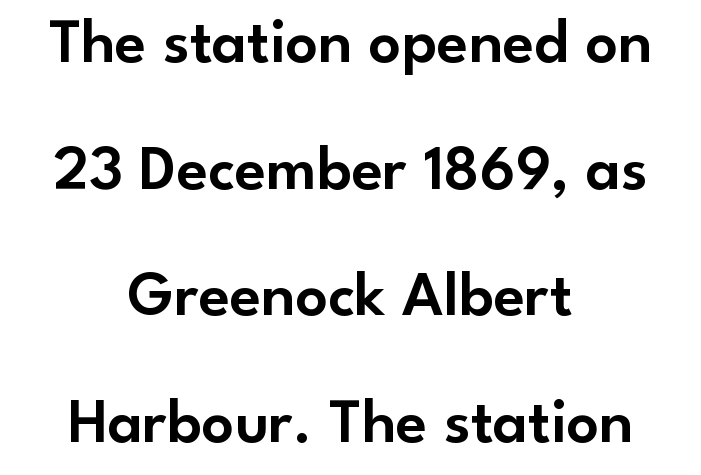
Q: Is the text italic (slanted)? A: No, it is upright.
Q: Is the typeface a serif or a sans-serif typeface? A: Sans-serif.
Q: Is the text underlined? A: No.
Q: How is the paragraph aligned? A: Centered.
Q: Is the spacing between letters normal or unusually wide? A: Normal.
Q: Is the spacing between lines tight, normal or loose? A: Loose.
Q: Width (condensed, normal, or wide)? A: Normal.
Q: Stroke contrast? A: Low.
Q: x-height? A: Small.
Q: Monospaced? A: No.
